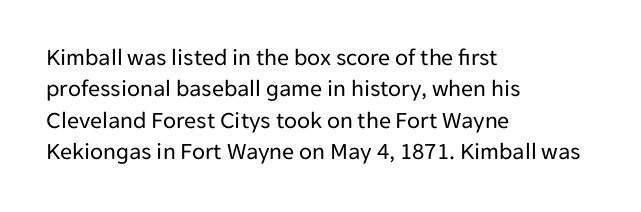
What stands out about the letter spacing? Nothing — it is the standard amount. Unmarked baselines from the first word to the last. The rendering anchors every line to the left-hand side. Regarding leading, the lines here are spaced in the standard way. Compared with a typical body face, this is equally light or lighter still. In terms of posture, this sample is upright.
